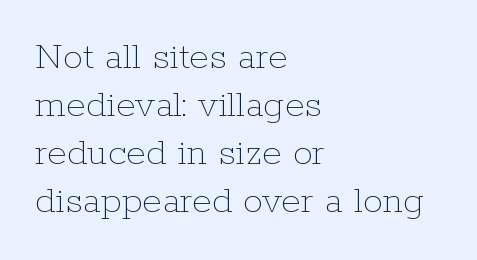
The image shows 40 px thin type, upright; set left-aligned, line spacing 1.2x, normal letter spacing, not underlined; low stroke contrast and a medium x-height.
